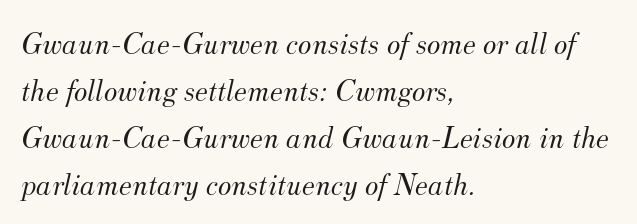
{"serif": "yes", "italic": "yes", "lean": "right", "slant_degrees": 12, "bold": "no", "weight": "light", "width": "normal", "stroke_contrast": "medium", "x_height": "small", "monospaced": "no", "underline": "no", "align": "left", "line_spacing": "normal", "line_spacing_ratio": 1.47, "letter_spacing": "normal", "letter_spacing_em": 0.0, "glyph_px": 32}
